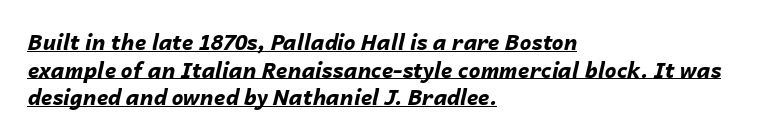
Q: Is the text bold? A: Yes.
Q: Is the text italic (slanted)? A: Yes, it leans right by about 14 degrees.
Q: Is the text underlined? A: Yes.
Q: How is the paragraph aligned? A: Left-aligned.
Q: Is the spacing between letters normal or unusually wide? A: Normal.
Q: Is the spacing between lines tight, normal or loose? A: Normal.
